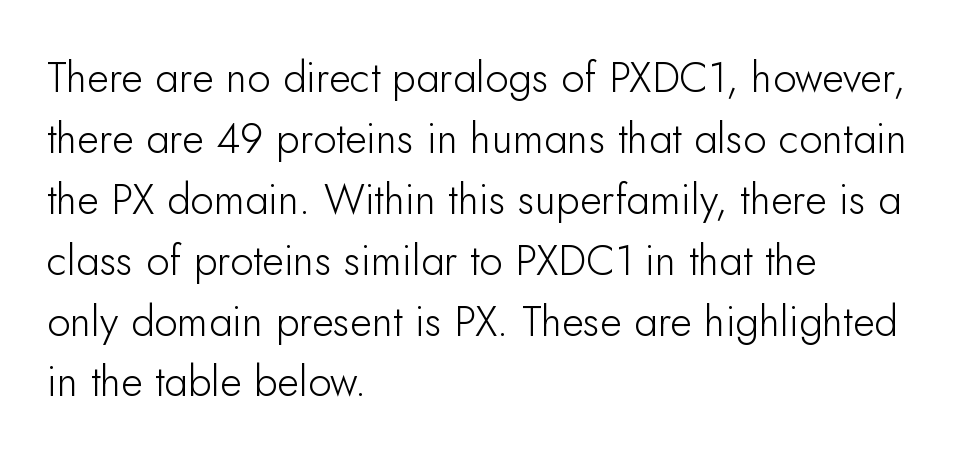
The image shows 42 px light sans-serif type, upright; set left-aligned, normal line spacing (1.45x), normal letter spacing, not underlined; low stroke contrast and a small x-height.
